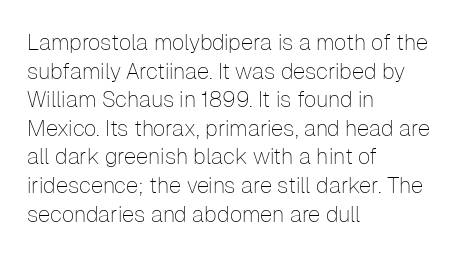
{"italic": "no", "bold": "no", "underline": "no", "align": "left", "line_spacing": "normal", "line_spacing_ratio": 1.3, "letter_spacing": "normal", "letter_spacing_em": 0.0, "glyph_px": 22}
